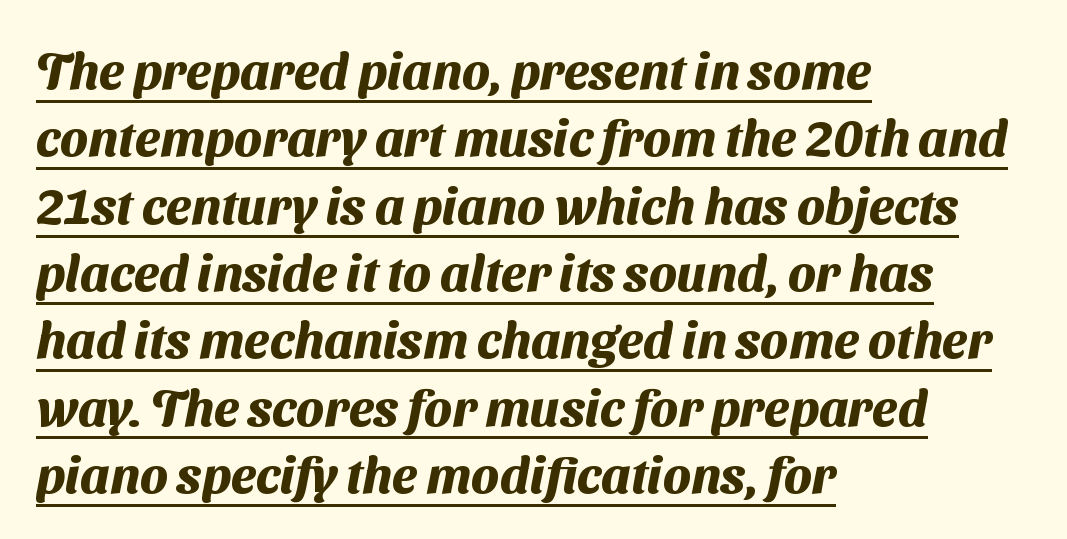
The ragged edge is on the right, which tells us the setting is flush left. If you measured baseline to baseline, you'd find a middling distance. The letters advance in unequal steps, a hallmark of proportional type. A continuous stroke trails under the words, as in a hyperlink. Unlike a traditional serif, this face leaves its strokes unadorned.
